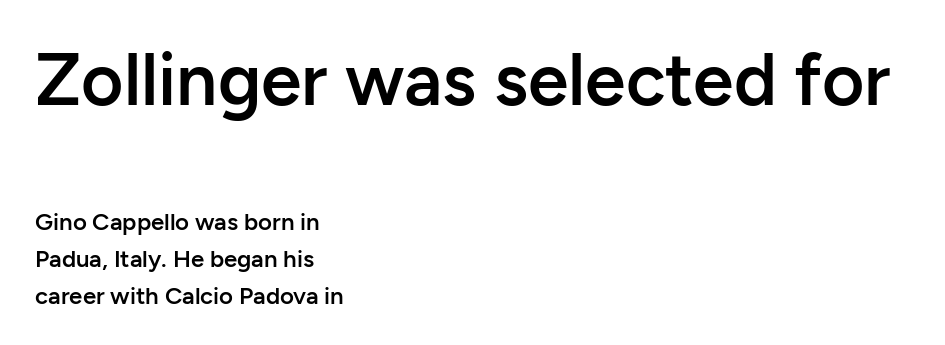
{"serif": "no", "italic": "no", "bold": "semi", "weight": "semibold", "width": "normal", "stroke_contrast": "low", "x_height": "medium", "monospaced": "no", "underline": "no", "align": "left", "line_spacing": "normal", "line_spacing_ratio": 1.55, "letter_spacing": "normal", "letter_spacing_em": 0.0, "larger_block": "first", "size_ratio": 3.04, "glyph_px": 73}
